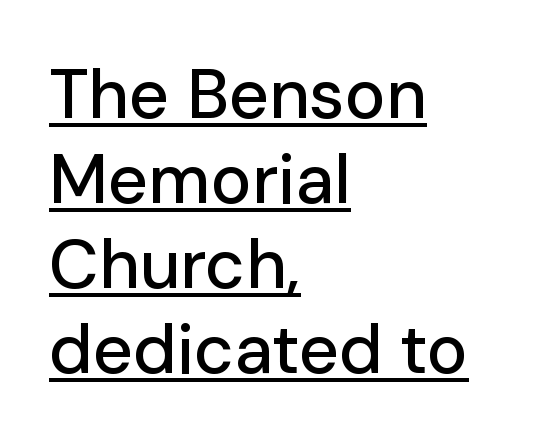
Q: Is the text italic (slanted)? A: No, it is upright.
Q: Is the typeface a serif or a sans-serif typeface? A: Sans-serif.
Q: Is the text underlined? A: Yes.
Q: How is the paragraph aligned? A: Left-aligned.
Q: Is the spacing between letters normal or unusually wide? A: Normal.
Q: Width (condensed, normal, or wide)? A: Normal.
Q: Stroke contrast? A: Low.
Q: x-height? A: Medium.
Q: Monospaced? A: No.
